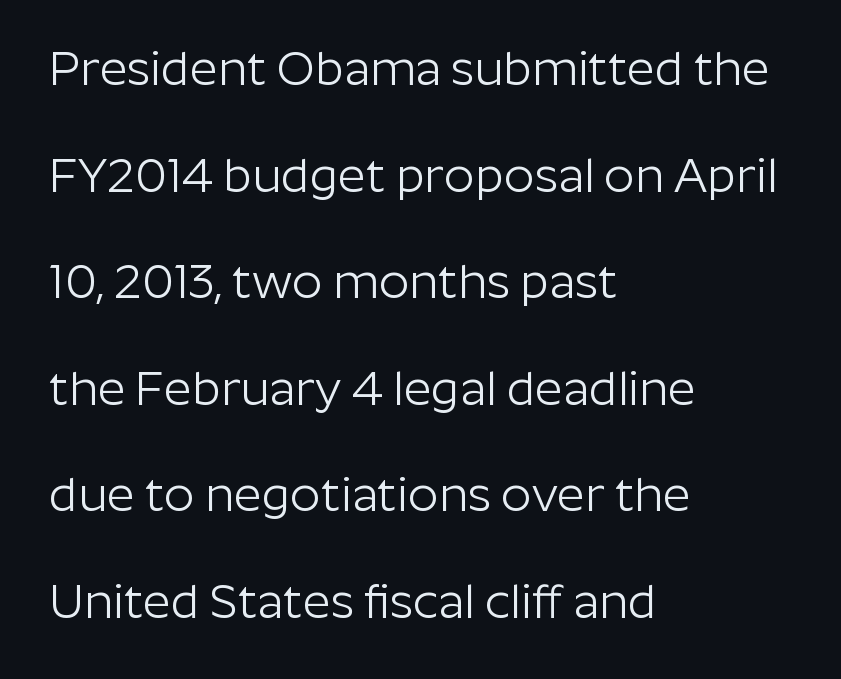
The glyphs are unaccompanied by any horizontal stroke below them. Note the varied advance widths — an 'i' is clearly narrower than an 'm'. The axis of the letterforms is exactly vertical. Teacher's note: observe the even left margin — that is flush-left alignment. The line texture is even and compact thanks to regular tracking. Does the type have serifs? No, each stem ends abruptly.
